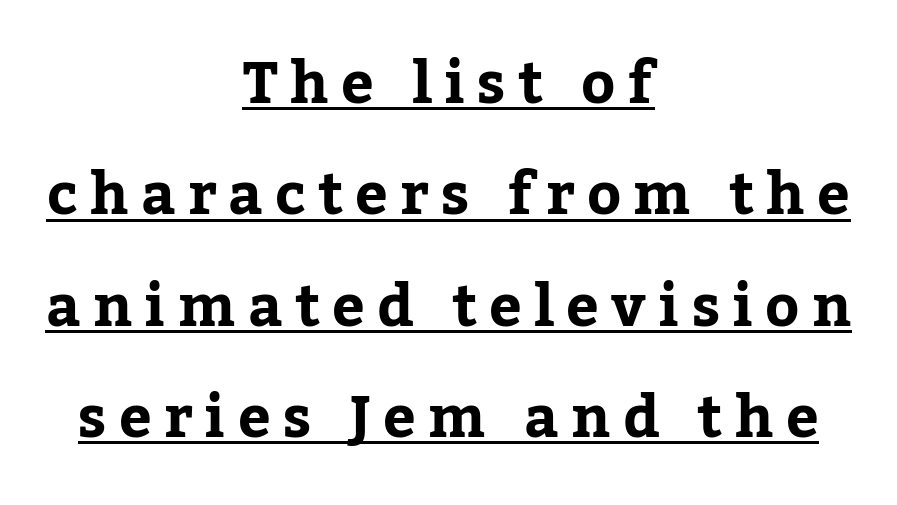
Q: Is the text bold? A: Yes.
Q: Is the text italic (slanted)? A: No, it is upright.
Q: Is the typeface a serif or a sans-serif typeface? A: Serif.
Q: Is the text underlined? A: Yes.
Q: How is the paragraph aligned? A: Centered.
Q: Is the spacing between letters normal or unusually wide? A: Unusually wide.
Q: Is the spacing between lines tight, normal or loose? A: Loose.
Q: Width (condensed, normal, or wide)? A: Normal.
Q: Stroke contrast? A: Low.
Q: x-height? A: Medium.
Q: Monospaced? A: No.
